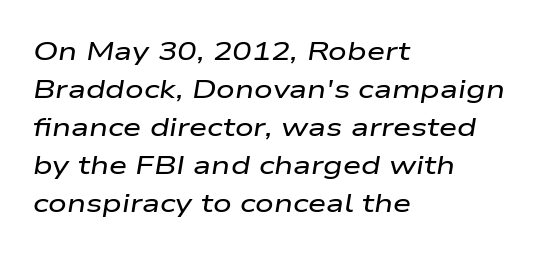
{"italic": "yes", "lean": "right", "slant_degrees": 9, "underline": "no", "align": "left", "line_spacing": "normal", "line_spacing_ratio": 1.46, "letter_spacing": "normal", "letter_spacing_em": 0.0, "glyph_px": 26}
